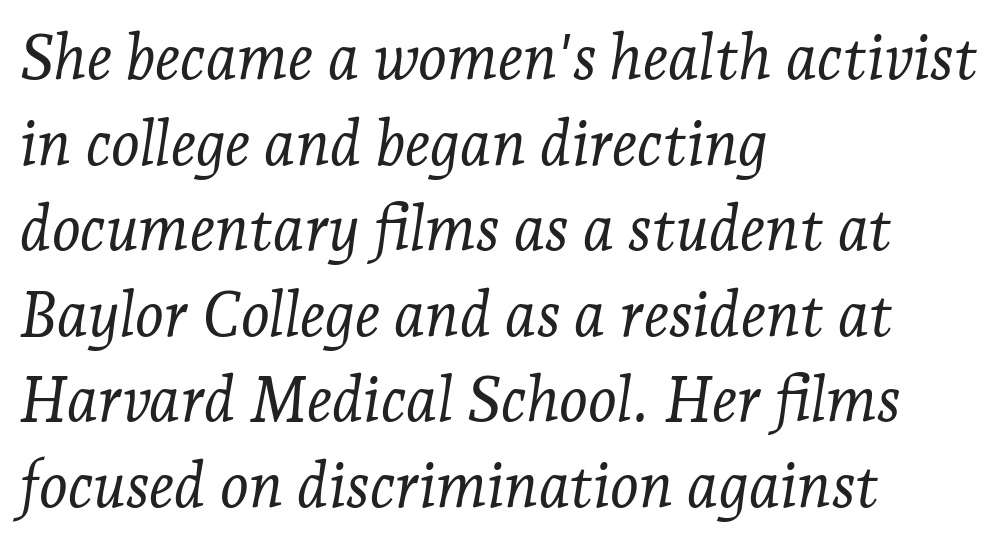
The image shows 62 px light serif type, italic (leaning right); set left-aligned, normal line spacing (1.38x), normal letter spacing, not underlined; low stroke contrast and a medium x-height.
